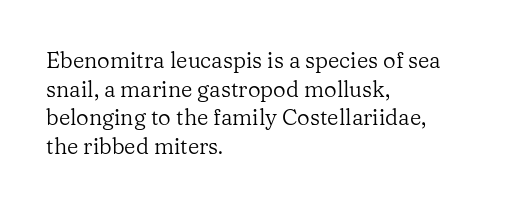
The image shows 22 px text type, upright; set left-aligned, normal line spacing (1.3x), normal letter spacing, not underlined.
